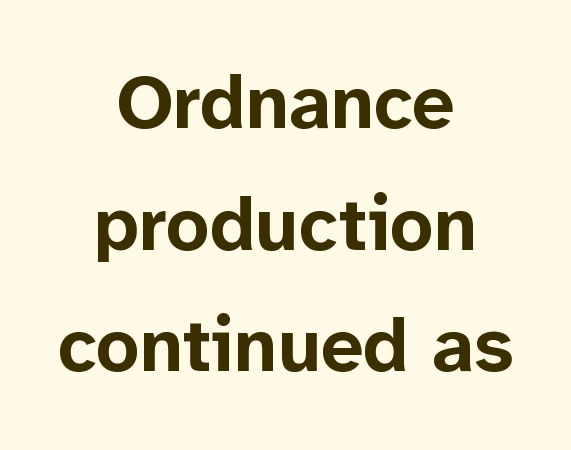
You could not count columns in this text — the font is proportionally spaced. The words here are not underlined. Style check: upright. How heavy is the stroke? Heavy — this is a bold. Compared with a flush-left layout, this one balances lines on the center instead.
